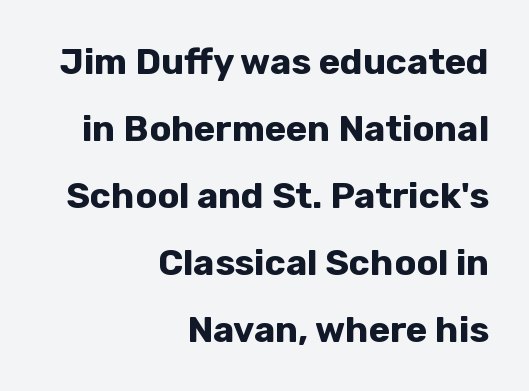
Q: Is the text bold? A: Yes.
Q: Is the text italic (slanted)? A: No, it is upright.
Q: Is the typeface a serif or a sans-serif typeface? A: Sans-serif.
Q: Is the text underlined? A: No.
Q: How is the paragraph aligned? A: Right-aligned.
Q: Is the spacing between letters normal or unusually wide? A: Normal.
Q: Width (condensed, normal, or wide)? A: Normal.
Q: Stroke contrast? A: Low.
Q: x-height? A: Medium.
Q: Monospaced? A: No.
